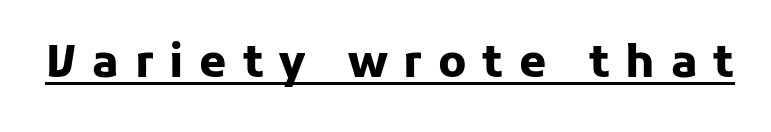
Q: Is the text bold? A: Yes.
Q: Is the text italic (slanted)? A: No, it is upright.
Q: Is the typeface a serif or a sans-serif typeface? A: Sans-serif.
Q: Is the text underlined? A: Yes.
Q: Is the spacing between letters normal or unusually wide? A: Unusually wide.
Q: Width (condensed, normal, or wide)? A: Normal.
Q: Stroke contrast? A: Low.
Q: x-height? A: Medium.
Q: Monospaced? A: No.
